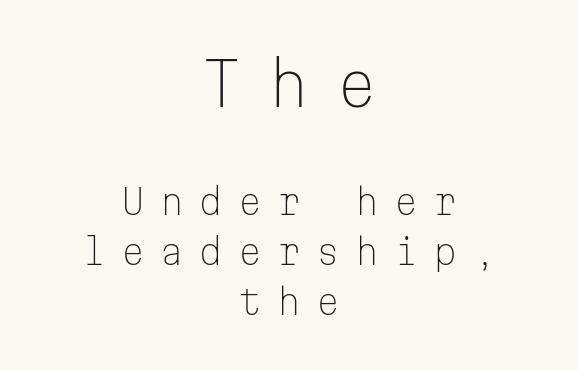
The image shows 59 px light sans-serif type, upright, monospaced; set centered, normal line spacing (1.46x), unusually wide letter spacing (+0.45 em), not underlined; the first (top) block is 1.74x larger; low stroke contrast and a medium x-height.
